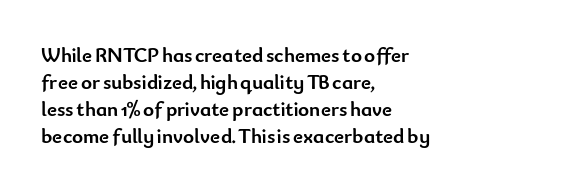
Which margin do the lines hug? The left one — the right edge is uneven. The foot of each line stays bare and open. Strokes here are thick enough to call this a true bold. Does the lettering tilt? It doesn't — this is upright. You could call the tracking neutral — neither tight nor loose. Interline gaps are of average width in this sample.
